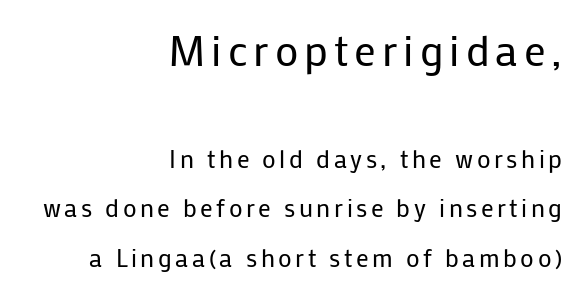
Q: Is the text bold? A: No.
Q: Is the text italic (slanted)? A: No, it is upright.
Q: Is the typeface a serif or a sans-serif typeface? A: Sans-serif.
Q: Is the text underlined? A: No.
Q: How is the paragraph aligned? A: Right-aligned.
Q: Is the spacing between lines tight, normal or loose? A: Loose.
Q: Which block of text is set in a larger size, the first (top) or the second (bottom)? A: The first (top) one.
Q: Width (condensed, normal, or wide)? A: Normal.
Q: Stroke contrast? A: Low.
Q: x-height? A: Medium.
Q: Monospaced? A: No.
